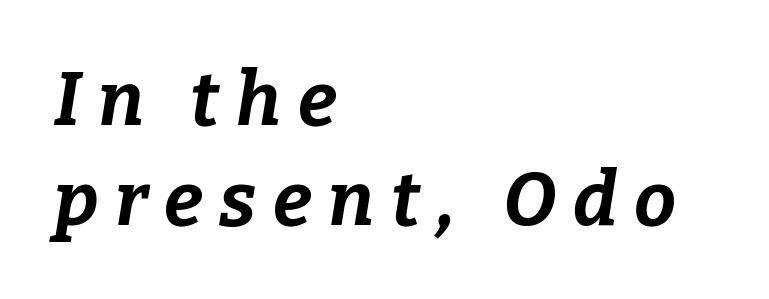
Q: Is the text bold? A: Yes.
Q: Is the text italic (slanted)? A: Yes, it leans right by about 9 degrees.
Q: Is the text underlined? A: No.
Q: How is the paragraph aligned? A: Left-aligned.
Q: Is the spacing between letters normal or unusually wide? A: Unusually wide.
Q: Is the spacing between lines tight, normal or loose? A: Normal.
Q: Width (condensed, normal, or wide)? A: Normal.
Q: Stroke contrast? A: Low.
Q: x-height? A: Medium.
Q: Monospaced? A: No.
